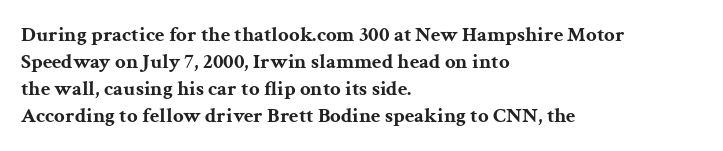
Q: Is the text bold? A: Yes.
Q: Is the text italic (slanted)? A: No, it is upright.
Q: Is the text underlined? A: No.
Q: How is the paragraph aligned? A: Left-aligned.
Q: Is the spacing between letters normal or unusually wide? A: Normal.
Q: Is the spacing between lines tight, normal or loose? A: Normal.
